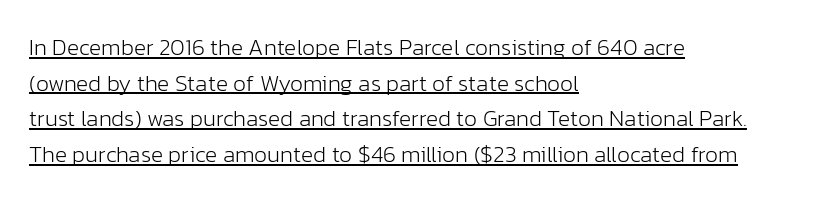
The image shows 23 px text type, upright; set left-aligned, normal line spacing (1.55x), normal letter spacing, underlined.
